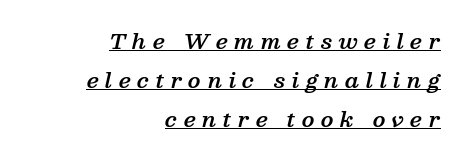
Q: Is the text bold? A: Semi-bold.
Q: Is the text italic (slanted)? A: Yes, it leans right by about 13 degrees.
Q: Is the text underlined? A: Yes.
Q: How is the paragraph aligned? A: Right-aligned.
Q: Is the spacing between letters normal or unusually wide? A: Unusually wide.
